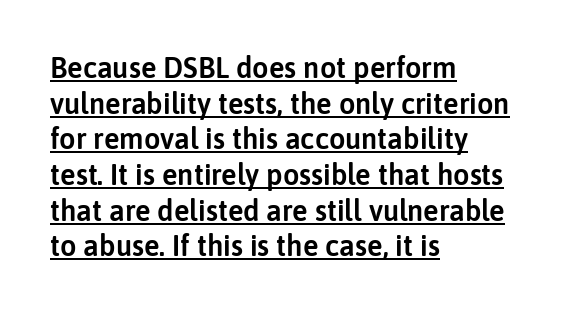
Q: Is the text italic (slanted)? A: No, it is upright.
Q: Is the typeface a serif or a sans-serif typeface? A: Sans-serif.
Q: Is the text underlined? A: Yes.
Q: How is the paragraph aligned? A: Left-aligned.
Q: Is the spacing between letters normal or unusually wide? A: Normal.
Q: Width (condensed, normal, or wide)? A: Normal.
Q: Stroke contrast? A: Low.
Q: x-height? A: Medium.
Q: Monospaced? A: No.
